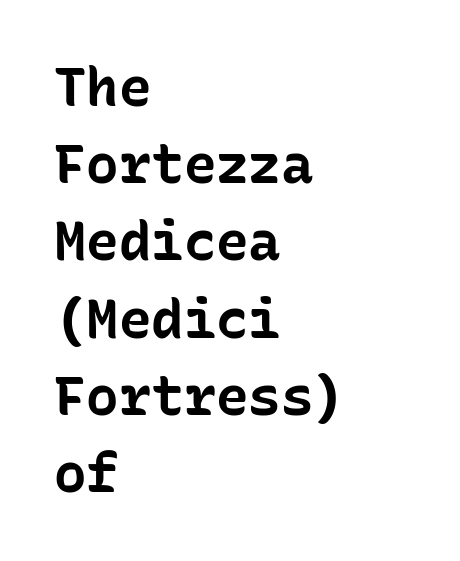
Q: Is the text bold? A: Yes.
Q: Is the text italic (slanted)? A: No, it is upright.
Q: Is the typeface a serif or a sans-serif typeface? A: Sans-serif.
Q: Is the text underlined? A: No.
Q: How is the paragraph aligned? A: Left-aligned.
Q: Is the spacing between letters normal or unusually wide? A: Normal.
Q: Is the spacing between lines tight, normal or loose? A: Normal.
Q: Width (condensed, normal, or wide)? A: Normal.
Q: Stroke contrast? A: Low.
Q: x-height? A: Medium.
Q: Monospaced? A: Yes.
